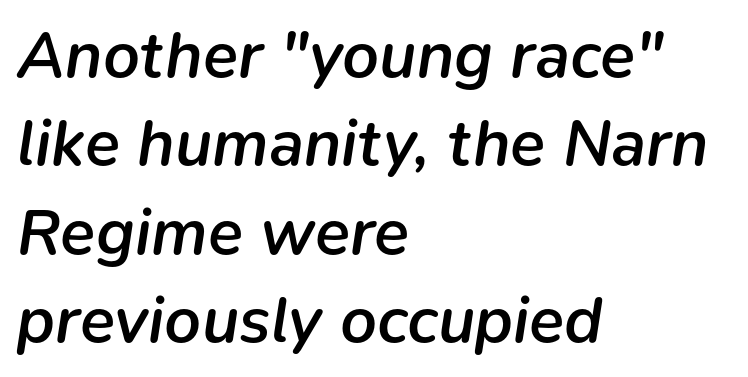
Q: Is the text bold? A: Semi-bold.
Q: Is the text italic (slanted)? A: Yes, it leans right by about 9 degrees.
Q: Is the text underlined? A: No.
Q: How is the paragraph aligned? A: Left-aligned.
Q: Is the spacing between letters normal or unusually wide? A: Normal.
Q: Is the spacing between lines tight, normal or loose? A: Normal.
Q: Width (condensed, normal, or wide)? A: Normal.
Q: Stroke contrast? A: Low.
Q: x-height? A: Medium.
Q: Monospaced? A: No.
